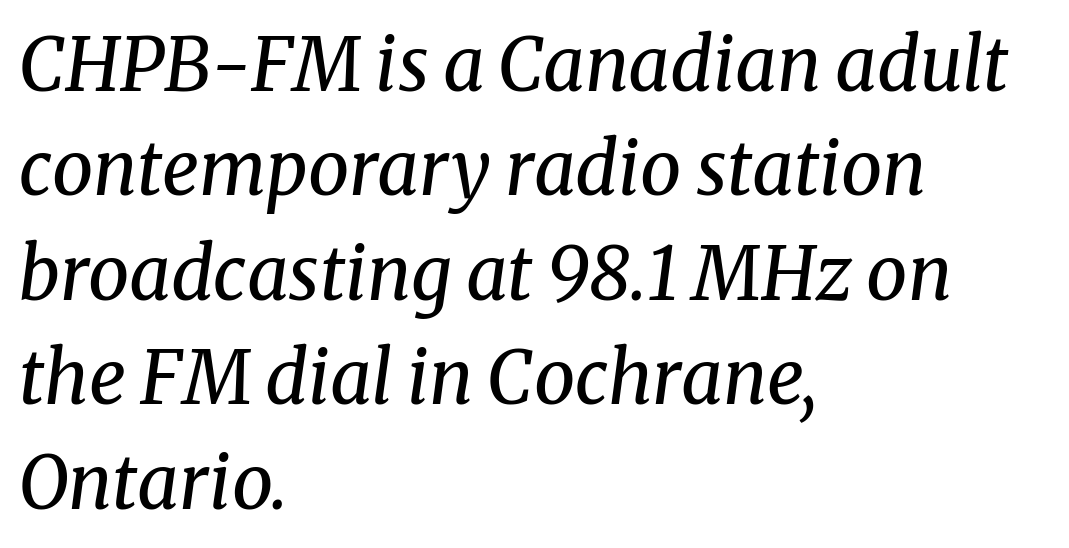
{"serif": "yes", "italic": "yes", "lean": "right", "slant_degrees": 8, "bold": "no", "weight": "regular", "width": "normal", "stroke_contrast": "medium", "x_height": "medium", "monospaced": "no", "underline": "no", "align": "left", "line_spacing": "normal", "line_spacing_ratio": 1.43, "letter_spacing": "normal", "letter_spacing_em": 0.0, "glyph_px": 73}
